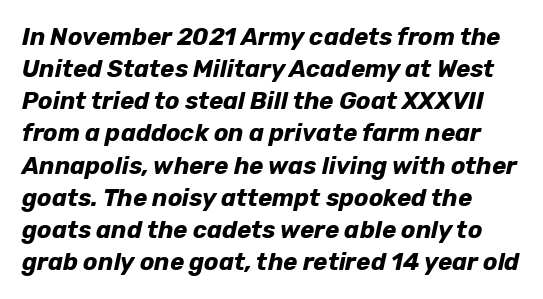
Q: Is the text bold? A: Yes.
Q: Is the text italic (slanted)? A: Yes, it leans right by about 12 degrees.
Q: Is the text underlined? A: No.
Q: Is the spacing between letters normal or unusually wide? A: Normal.
Q: Is the spacing between lines tight, normal or loose? A: Normal.
